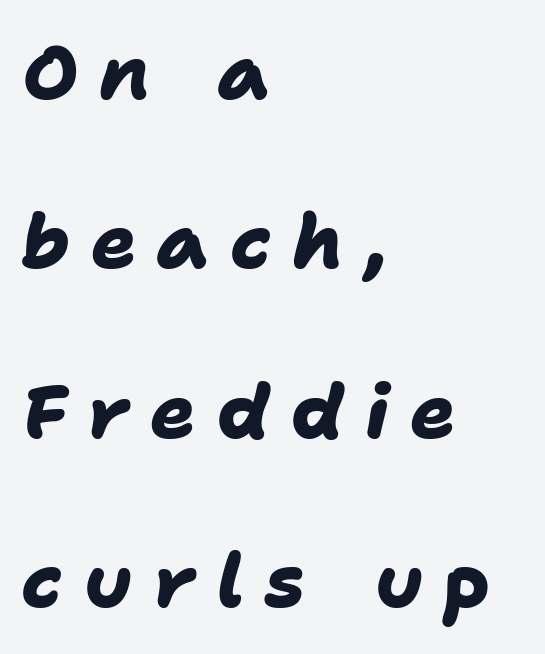
Q: Is the text bold? A: Yes.
Q: Is the typeface a serif or a sans-serif typeface? A: Sans-serif.
Q: Is the text underlined? A: No.
Q: How is the paragraph aligned? A: Left-aligned.
Q: Is the spacing between letters normal or unusually wide? A: Unusually wide.
Q: Is the spacing between lines tight, normal or loose? A: Loose.
Q: Width (condensed, normal, or wide)? A: Normal.
Q: Stroke contrast? A: Low.
Q: x-height? A: Medium.
Q: Monospaced? A: No.
